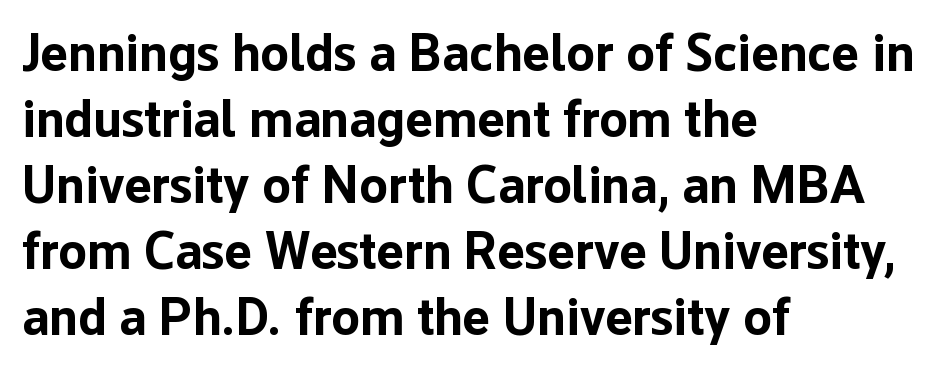
These words are printed bold, with thick strokes throughout. Underline: absent. This rendering leaves character spacing at its baseline value. Students, observe: this is what conventionally led text looks like. Vertical strokes here are truly vertical. The letters carry no serifs — their stems end cleanly without finishing strokes.
